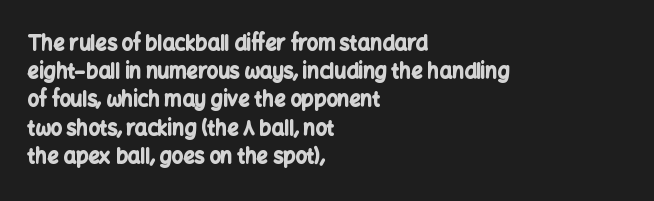
{"italic": "no", "bold": "yes", "underline": "no", "align": "left", "line_spacing": "normal", "line_spacing_ratio": 1.41, "letter_spacing": "normal", "letter_spacing_em": 0.0, "glyph_px": 20}
